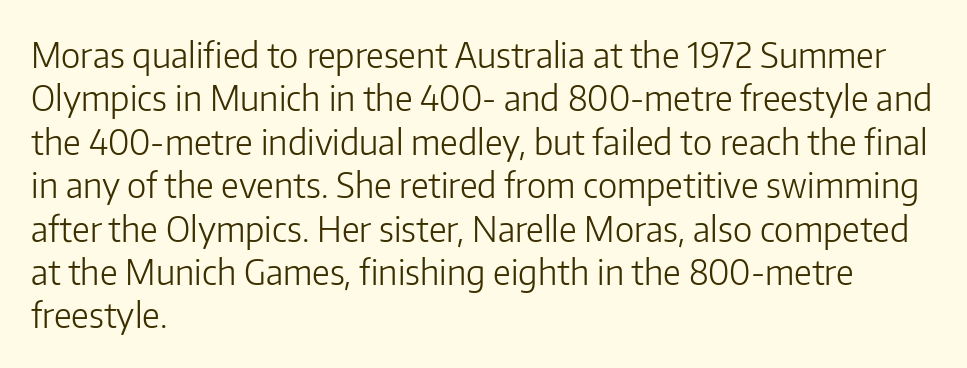
Q: Is the text bold? A: No.
Q: Is the text italic (slanted)? A: No, it is upright.
Q: Is the typeface a serif or a sans-serif typeface? A: Sans-serif.
Q: Is the text underlined? A: No.
Q: How is the paragraph aligned? A: Left-aligned.
Q: Is the spacing between letters normal or unusually wide? A: Normal.
Q: Width (condensed, normal, or wide)? A: Normal.
Q: Stroke contrast? A: Low.
Q: x-height? A: Medium.
Q: Monospaced? A: No.
